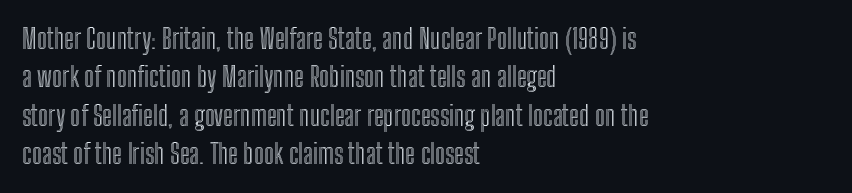
Compared with typical paragraphs, the rows here are spaced about the same. Posture: straight, roman, zero tilt. Inter-character spacing is left at the font's built-in metrics. The space beneath each line is pristine and unruled. The compositor pushed each line to the left boundary.
